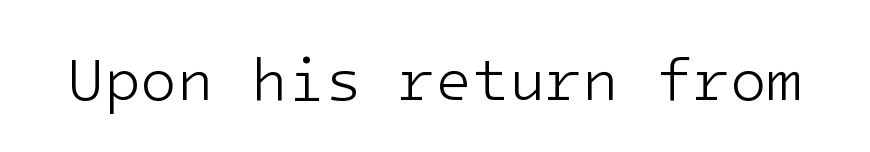
The image shows 60 px light sans-serif type, upright; set normal letter spacing, not underlined; low stroke contrast and a medium x-height.
